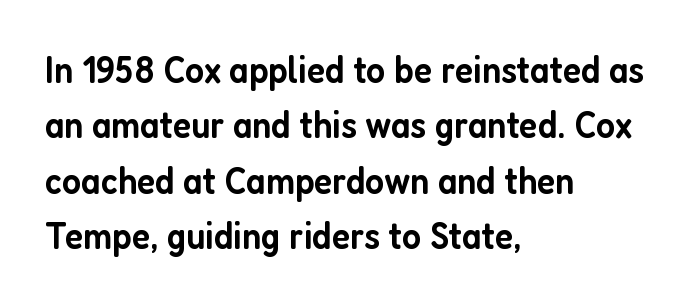
Each word holds together tightly as a unit, with standard inter-letter gaps. The rendering uses a semibold face; strokes are thickened but not to full bold. The rendering uses natural spacing where letterforms have individual widths. Teacher's note: observe the even left margin — that is flush-left alignment. The type family on display is of the sans-serif kind. No word sits above an underline.
